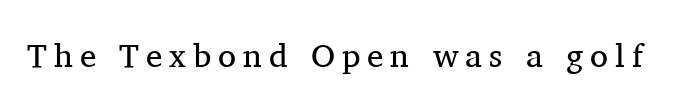
Stroke terminals: seriffed. The letters advance in unequal steps, a hallmark of proportional type. Quick note: underline off. Stem width sits at or under what a default text font uses. The rendering inserts visible extra space after every character. Characters remain perfectly vertical along every line.
